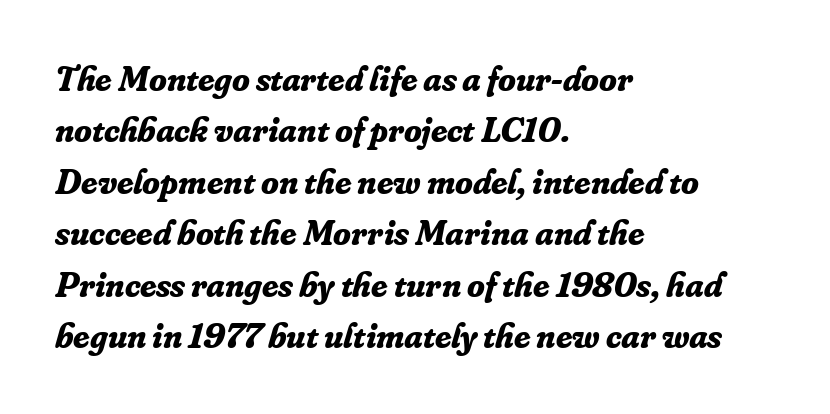
Reading down the block, your eye returns to a fixed left position each line. Yep, that's italic — everything's leaning. Observe the serifs anchoring each vertical stroke in this sample. Rule under the text: the space is simply empty. Chunky letters — that's bold for sure.
